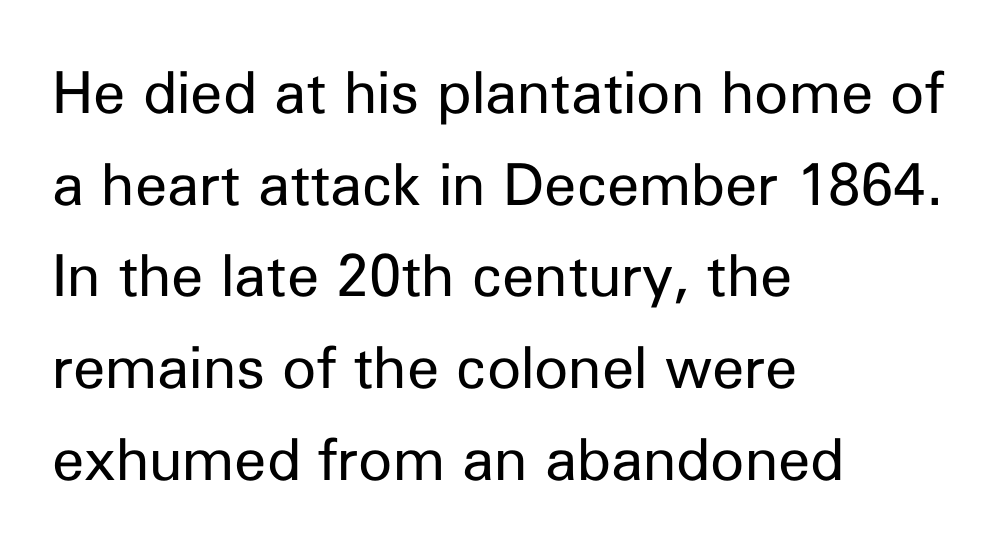
Q: Is the text bold? A: No.
Q: Is the text italic (slanted)? A: No, it is upright.
Q: Is the typeface a serif or a sans-serif typeface? A: Sans-serif.
Q: Is the text underlined? A: No.
Q: How is the paragraph aligned? A: Left-aligned.
Q: Is the spacing between letters normal or unusually wide? A: Normal.
Q: Is the spacing between lines tight, normal or loose? A: Normal.
Q: Width (condensed, normal, or wide)? A: Normal.
Q: Stroke contrast? A: Low.
Q: x-height? A: Medium.
Q: Monospaced? A: No.
